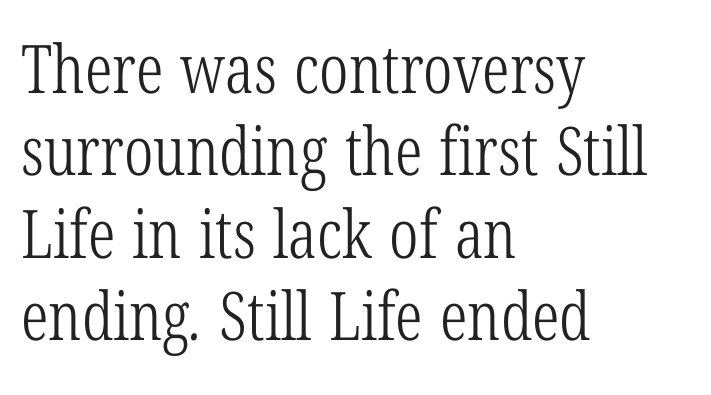
This is not heavy type; no bold has been used. Notice how the passage keeps a crisp vertical edge on the left only. Underlining? Definitely not there. The letters sit at their default tracking, neither squeezed nor spread. Is this a fixed-width face? No — the glyphs have proportional, varying widths.
